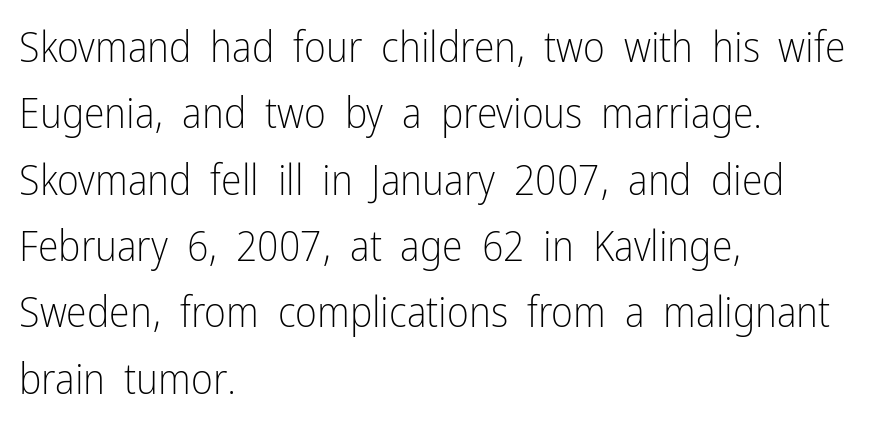
{"serif": "no", "italic": "no", "bold": "no", "weight": "light", "width": "condensed", "stroke_contrast": "low", "x_height": "medium", "monospaced": "no", "underline": "no", "align": "left", "line_spacing": "normal", "line_spacing_ratio": 1.58, "letter_spacing": "normal", "letter_spacing_em": 0.0, "glyph_px": 42}
